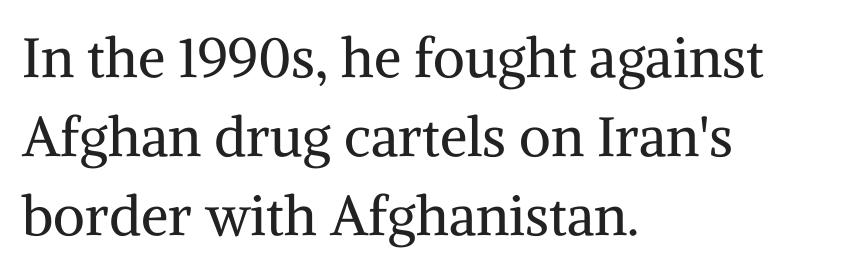
The image shows 55 px regular-weight serif type, upright; set left-aligned, normal line spacing (1.44x), normal letter spacing, not underlined; medium stroke contrast and a medium x-height.
